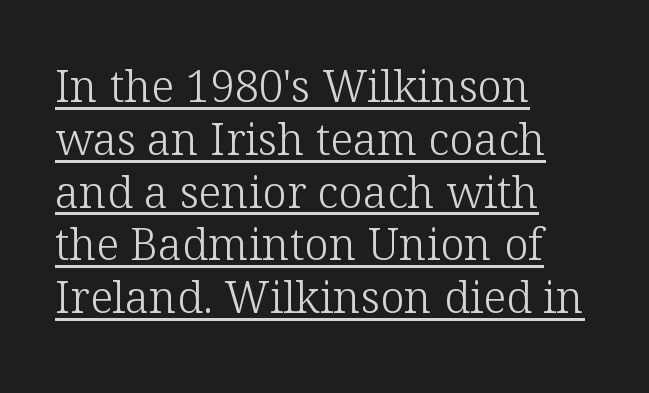
Q: Is the text bold? A: No.
Q: Is the text italic (slanted)? A: No, it is upright.
Q: Is the typeface a serif or a sans-serif typeface? A: Serif.
Q: Is the text underlined? A: Yes.
Q: How is the paragraph aligned? A: Left-aligned.
Q: Is the spacing between letters normal or unusually wide? A: Normal.
Q: Width (condensed, normal, or wide)? A: Normal.
Q: Stroke contrast? A: Low.
Q: x-height? A: Medium.
Q: Monospaced? A: No.
